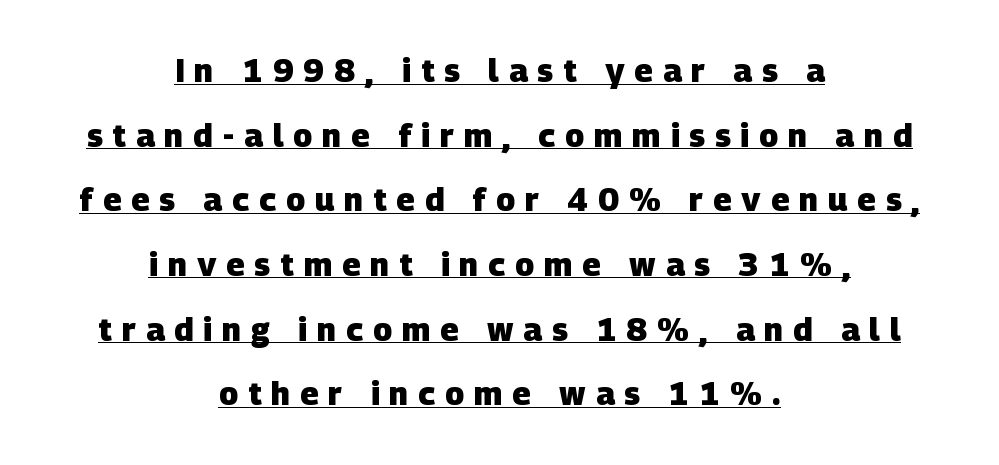
Q: Is the text bold? A: Yes.
Q: Is the typeface a serif or a sans-serif typeface? A: Sans-serif.
Q: Is the text underlined? A: Yes.
Q: How is the paragraph aligned? A: Centered.
Q: Is the spacing between letters normal or unusually wide? A: Unusually wide.
Q: Is the spacing between lines tight, normal or loose? A: Loose.
Q: Width (condensed, normal, or wide)? A: Normal.
Q: Stroke contrast? A: Low.
Q: x-height? A: Large.
Q: Monospaced? A: No.
